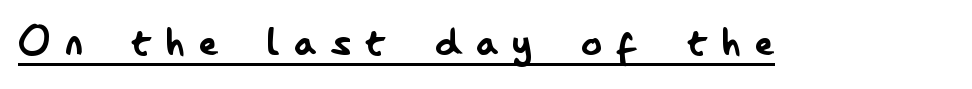
Q: Is the text bold? A: No.
Q: Is the text italic (slanted)? A: No, it is upright.
Q: Is the typeface a serif or a sans-serif typeface? A: Sans-serif.
Q: Is the text underlined? A: Yes.
Q: Is the spacing between letters normal or unusually wide? A: Unusually wide.
Q: Width (condensed, normal, or wide)? A: Condensed.
Q: Stroke contrast? A: Low.
Q: x-height? A: Small.
Q: Monospaced? A: No.
